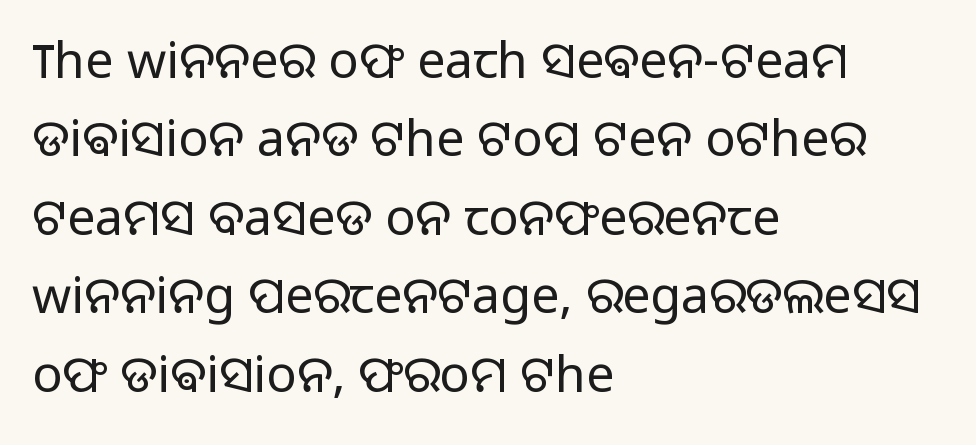
The image shows 50 px light sans-serif type, upright; set left-aligned, normal line spacing (1.57x), normal letter spacing, not underlined; low stroke contrast and a medium x-height.
